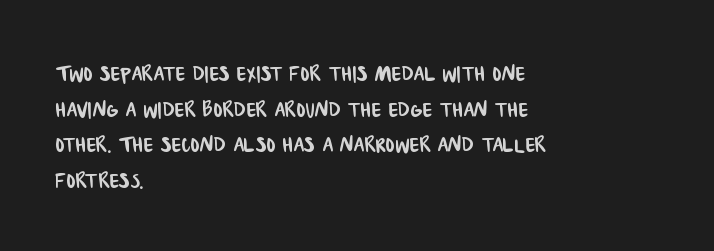
Nothing unusual about the tracking: characters are spaced as the font intends. This sample is left-justified, so line endings fall wherever the words run out. Reading down the column, the eye jumps a familiar distance to each next line. Looks like regular typesetting: each glyph gets only the width it needs. The words here are not underlined.
